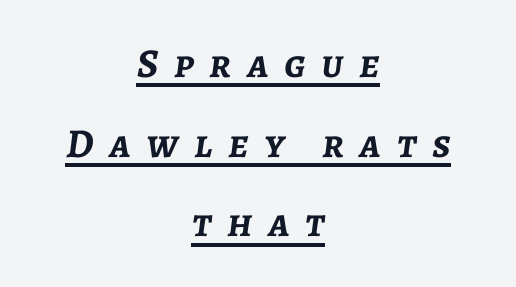
Descenders here cross a horizontal rule under the line. Think of a printed novel: that variable character pitch is what you see here. The passage shown leans; its letterforms are oblique. Caption: multi-line text, centered on the measure. Students, observe: this is what heavily led, spacious text looks like. Loose tracking; the words dissolve into strings of separated letters.
